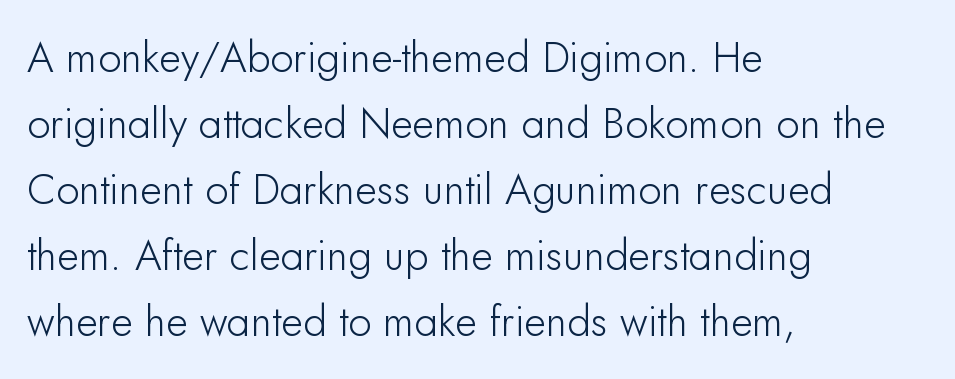
The image shows 42 px sans-serif type, upright; set left-aligned, normal line spacing (1.57x), normal letter spacing, not underlined; low stroke contrast and a small x-height.
